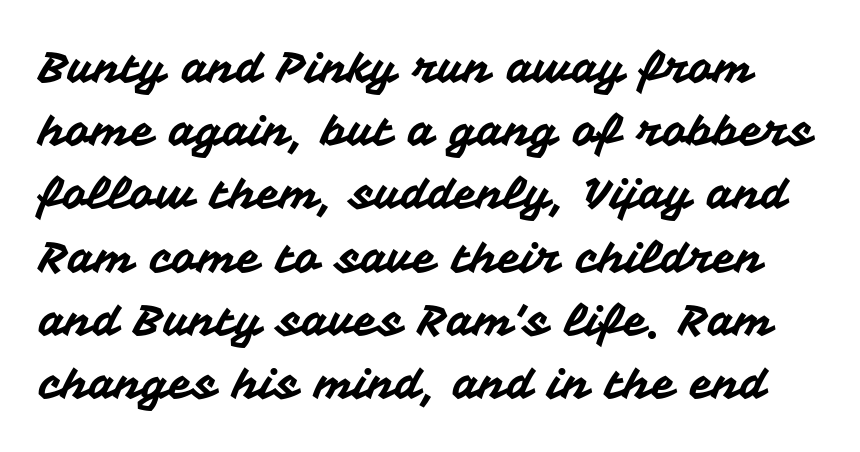
Proportional: the letters do not fall into vertical columns. Rule under the text: the space is simply empty. Spacing between characters is what you'd get straight out of the box.
